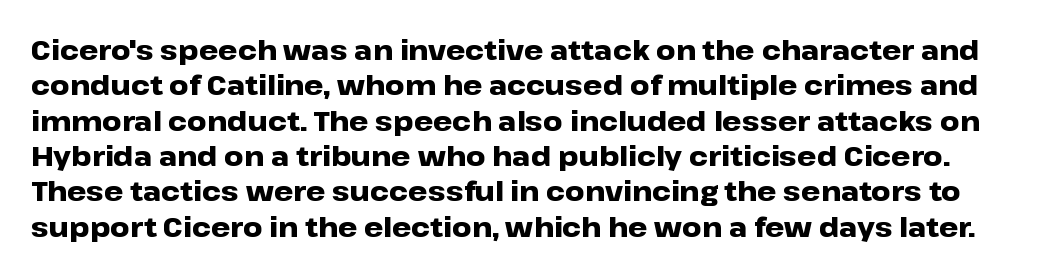
The image shows 27 px bold type, upright; set normal line spacing (1.31x), normal letter spacing, not underlined.
